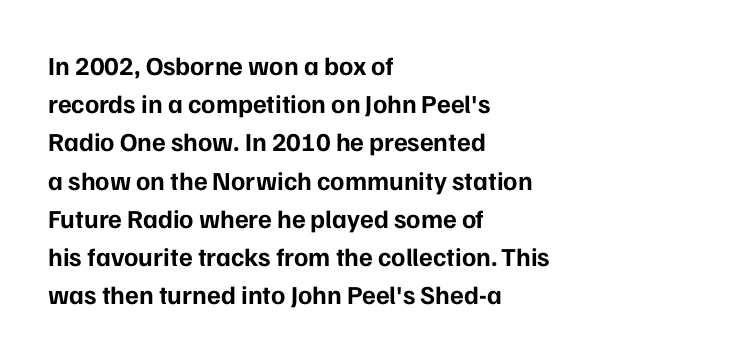
Q: Is the text bold? A: Yes.
Q: Is the text italic (slanted)? A: No, it is upright.
Q: Is the text underlined? A: No.
Q: How is the paragraph aligned? A: Left-aligned.
Q: Is the spacing between letters normal or unusually wide? A: Normal.
Q: Is the spacing between lines tight, normal or loose? A: Normal.
